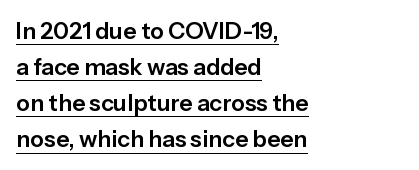
Q: Is the text italic (slanted)? A: No, it is upright.
Q: Is the text underlined? A: Yes.
Q: How is the paragraph aligned? A: Left-aligned.
Q: Is the spacing between letters normal or unusually wide? A: Normal.
Q: Is the spacing between lines tight, normal or loose? A: Normal.
